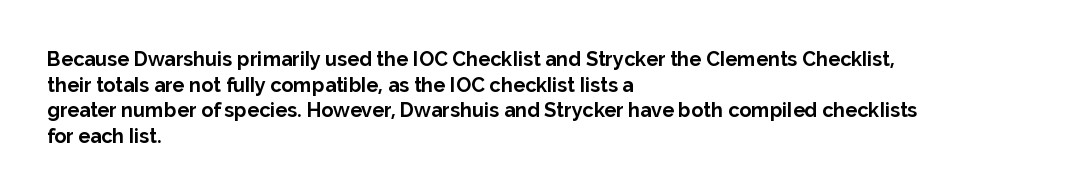
Q: Is the text bold? A: Yes.
Q: Is the text italic (slanted)? A: No, it is upright.
Q: Is the text underlined? A: No.
Q: How is the paragraph aligned? A: Left-aligned.
Q: Is the spacing between letters normal or unusually wide? A: Normal.
Q: Is the spacing between lines tight, normal or loose? A: Normal.
